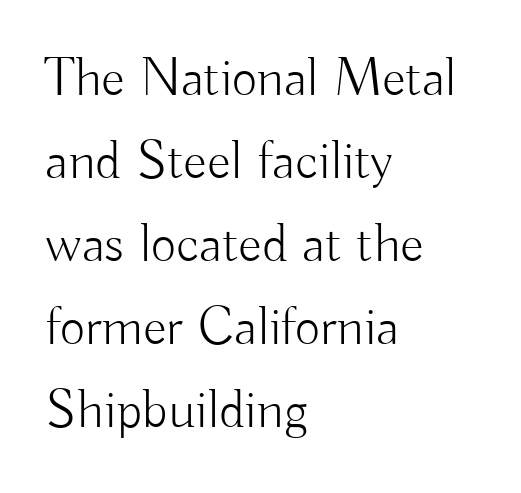
The image shows 55 px light sans-serif type, upright; set left-aligned, normal line spacing (1.51x), normal letter spacing, not underlined; low stroke contrast and a small x-height.
